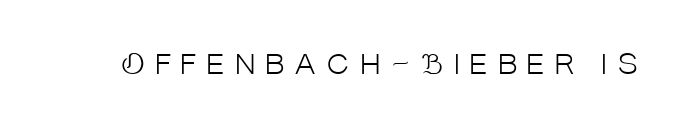
Q: Is the text bold? A: No.
Q: Is the text italic (slanted)? A: No, it is upright.
Q: Is the text underlined? A: No.
Q: Is the spacing between letters normal or unusually wide? A: Unusually wide.
